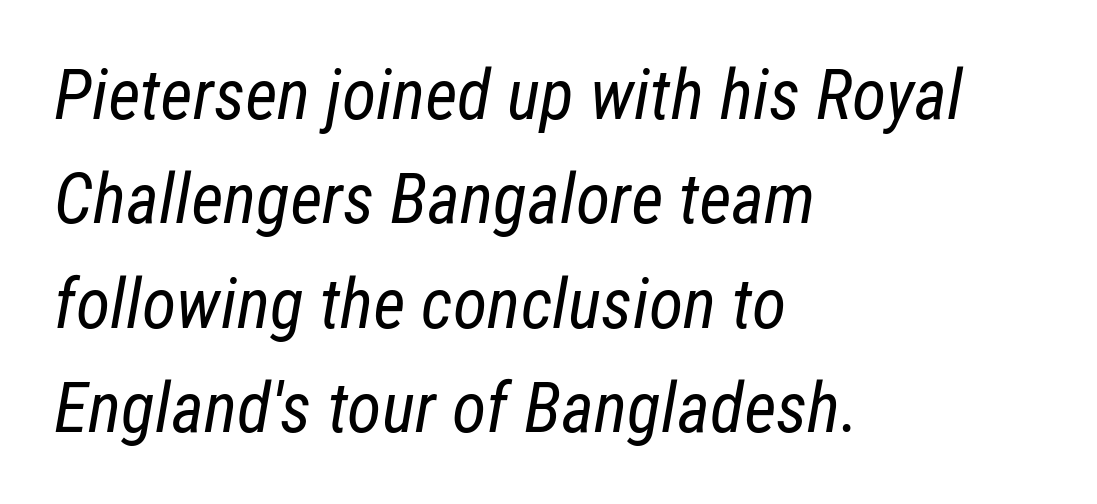
{"italic": "yes", "lean": "right", "slant_degrees": 12, "bold": "no", "weight": "regular", "width": "condensed", "stroke_contrast": "low", "x_height": "medium", "monospaced": "no", "underline": "no", "align": "left", "line_spacing": "normal", "line_spacing_ratio": 1.49, "letter_spacing": "normal", "letter_spacing_em": 0.0, "glyph_px": 70}
